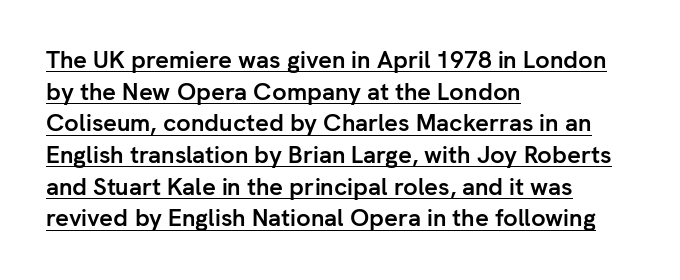
{"italic": "no", "bold": "yes", "underline": "yes", "align": "left", "line_spacing": "normal", "line_spacing_ratio": 1.32, "letter_spacing": "normal", "letter_spacing_em": 0.0, "glyph_px": 24}
